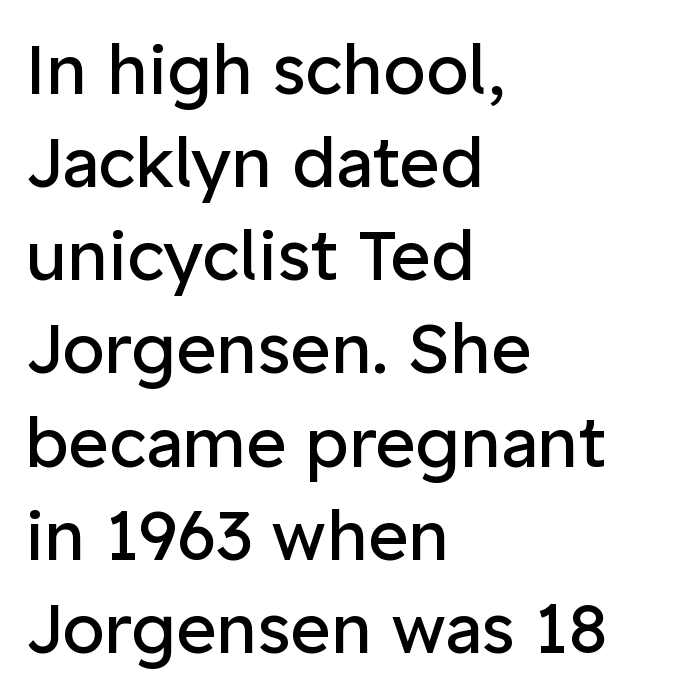
The image shows 69 px regular-weight sans-serif type, upright; set left-aligned, normal line spacing (1.35x), normal letter spacing, not underlined; low stroke contrast and a medium x-height.
